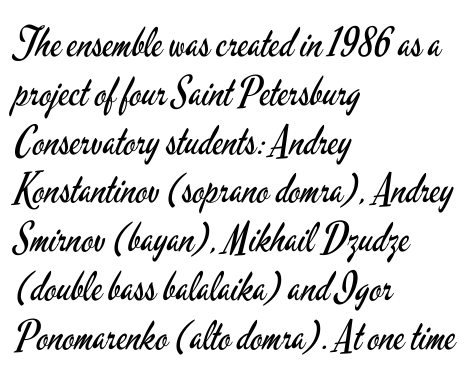
Q: Is the text bold? A: No.
Q: Is the text italic (slanted)? A: Yes.
Q: Is the typeface a serif or a sans-serif typeface? A: Sans-serif.
Q: Is the text underlined? A: No.
Q: How is the paragraph aligned? A: Left-aligned.
Q: Is the spacing between letters normal or unusually wide? A: Normal.
Q: Width (condensed, normal, or wide)? A: Condensed.
Q: Stroke contrast? A: Low.
Q: x-height? A: Small.
Q: Monospaced? A: No.
